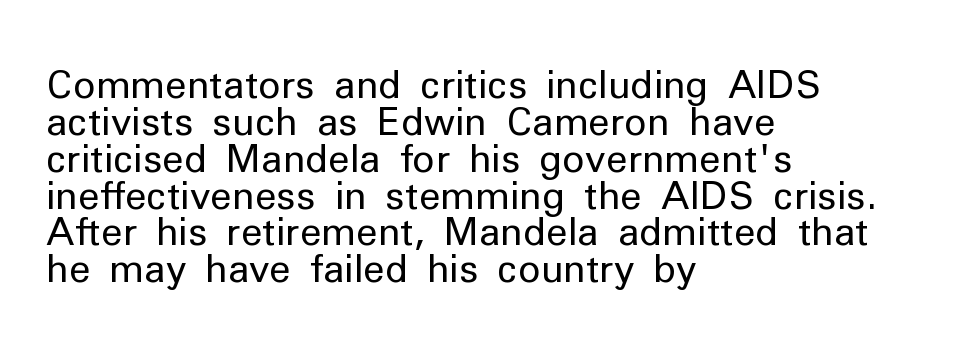
Q: Is the text bold? A: No.
Q: Is the text italic (slanted)? A: No, it is upright.
Q: Is the typeface a serif or a sans-serif typeface? A: Sans-serif.
Q: Is the text underlined? A: No.
Q: How is the paragraph aligned? A: Left-aligned.
Q: Is the spacing between letters normal or unusually wide? A: Normal.
Q: Is the spacing between lines tight, normal or loose? A: Tight.
Q: Width (condensed, normal, or wide)? A: Normal.
Q: Stroke contrast? A: Low.
Q: x-height? A: Medium.
Q: Monospaced? A: No.
